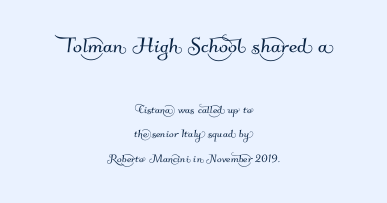
Q: Is the text underlined? A: No.
Q: How is the paragraph aligned? A: Centered.
Q: Is the spacing between letters normal or unusually wide? A: Normal.
Q: Which block of text is set in a larger size, the first (top) or the second (bottom)? A: The first (top) one.
